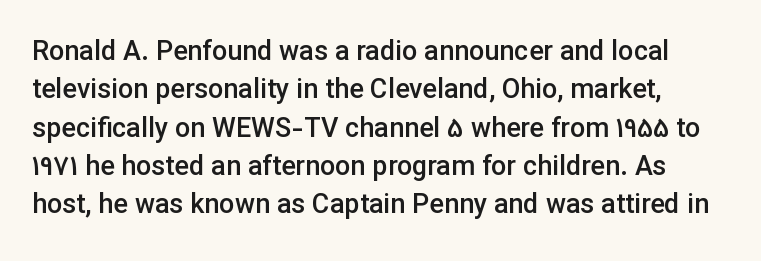
{"italic": "no", "bold": "semi", "underline": "no", "line_spacing": "normal", "line_spacing_ratio": 1.42, "letter_spacing": "normal", "letter_spacing_em": 0.0, "glyph_px": 27}
